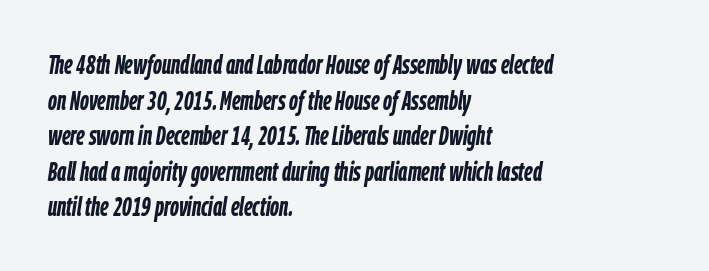
The text block is weighted toward the left margin, trailing off unevenly rightward. Style check: oblique. Leading matches the norm, producing a regular column. Has an underline been added? It has not. Heft: maximum for text — a bold. No extra tracking has been applied to these lines.
